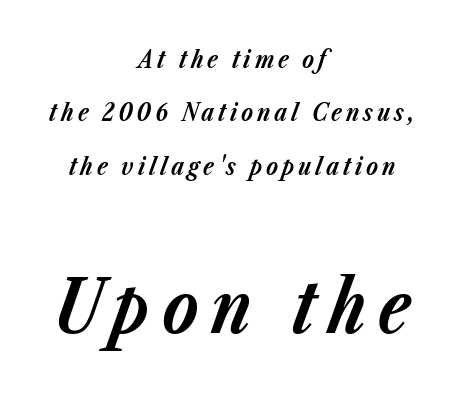
Q: Is the text bold? A: Yes.
Q: Is the text italic (slanted)? A: Yes, it leans right by about 23 degrees.
Q: Is the text underlined? A: No.
Q: How is the paragraph aligned? A: Centered.
Q: Is the spacing between lines tight, normal or loose? A: Loose.
Q: Which block of text is set in a larger size, the first (top) or the second (bottom)? A: The second (bottom) one.
Q: Width (condensed, normal, or wide)? A: Normal.
Q: Stroke contrast? A: Low.
Q: x-height? A: Medium.
Q: Monospaced? A: No.
